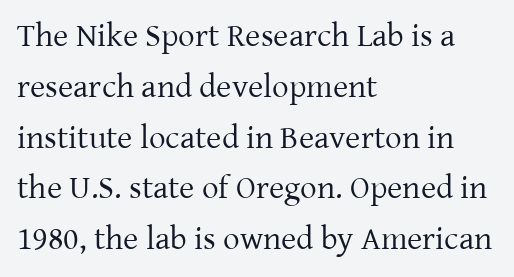
The image shows 33 px regular-weight serif type, upright; set left-aligned, normal line spacing (1.54x), normal letter spacing, not underlined; low stroke contrast and a medium x-height.
